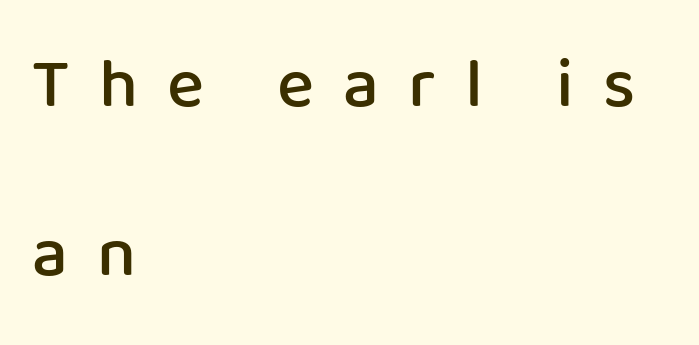
{"serif": "no", "italic": "no", "bold": "semi", "weight": "semibold", "width": "normal", "stroke_contrast": "low", "x_height": "medium", "monospaced": "no", "underline": "no", "align": "left", "line_spacing": "loose", "line_spacing_ratio": 2.42, "letter_spacing": "wide", "letter_spacing_em": 0.42, "glyph_px": 70}
